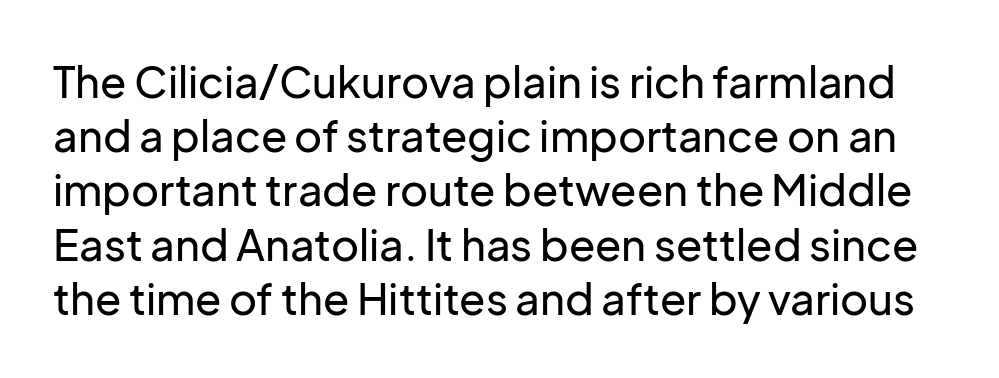
The image shows 43 px sans-serif type, upright; set normal line spacing (1.26x), normal letter spacing, not underlined; low stroke contrast and a medium x-height.
